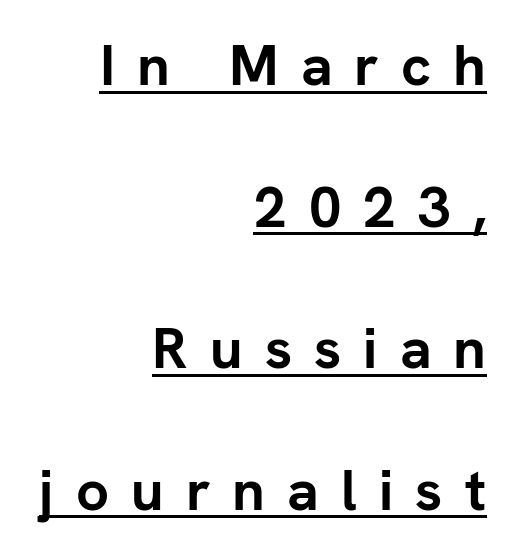
The image shows 58 px semibold sans-serif type, upright; set right-aligned, loose line spacing (2.44x), unusually wide letter spacing (+0.38 em), underlined; low stroke contrast and a medium x-height.
